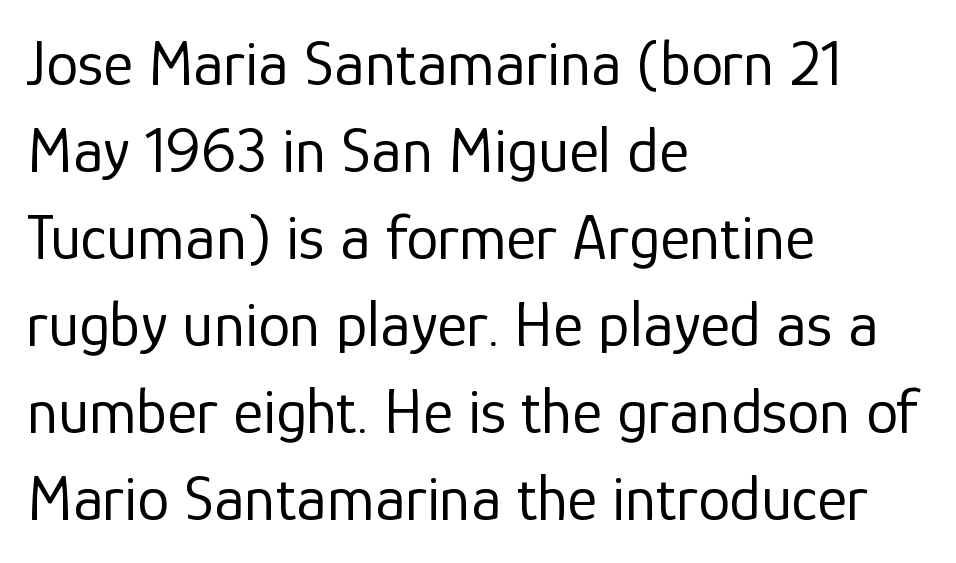
Q: Is the text bold? A: No.
Q: Is the text italic (slanted)? A: No, it is upright.
Q: Is the typeface a serif or a sans-serif typeface? A: Sans-serif.
Q: Is the text underlined? A: No.
Q: How is the paragraph aligned? A: Left-aligned.
Q: Is the spacing between letters normal or unusually wide? A: Normal.
Q: Is the spacing between lines tight, normal or loose? A: Normal.
Q: Width (condensed, normal, or wide)? A: Normal.
Q: Stroke contrast? A: Low.
Q: x-height? A: Medium.
Q: Monospaced? A: No.
